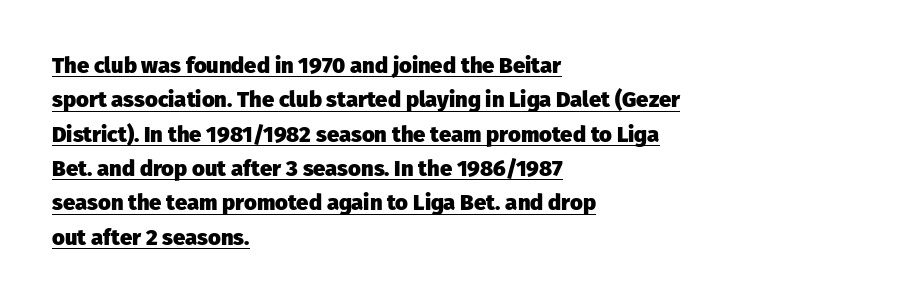
Q: Is the text bold? A: Yes.
Q: Is the text italic (slanted)? A: No, it is upright.
Q: Is the text underlined? A: Yes.
Q: How is the paragraph aligned? A: Left-aligned.
Q: Is the spacing between letters normal or unusually wide? A: Normal.
Q: Is the spacing between lines tight, normal or loose? A: Normal.
